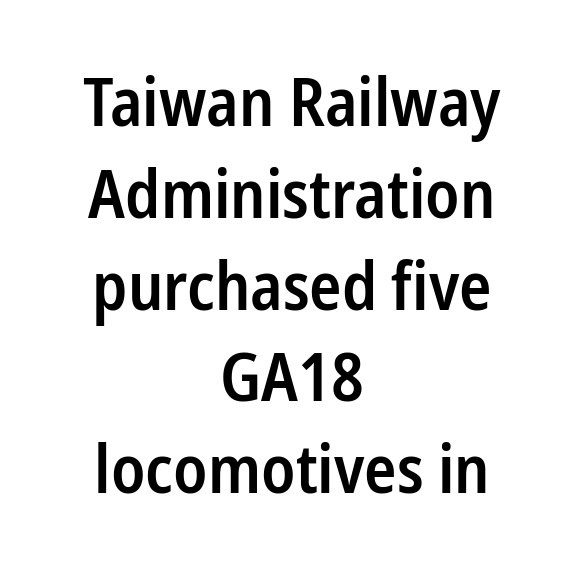
Leftover space on each line is divided equally before and after the words. You can tell from the bare stems that sans-serif type was used. Each row of text sits above clean, open space. Words appear dense and cohesive because spacing is normal.
